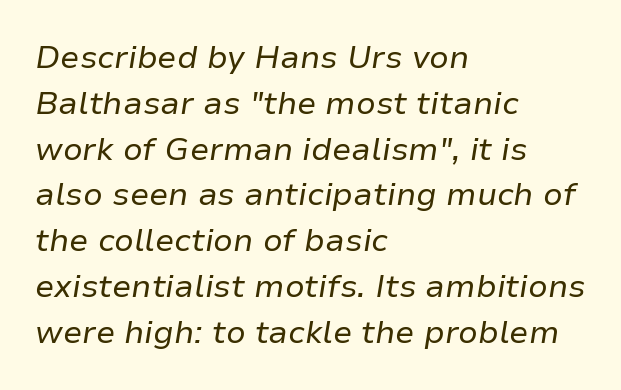
The image shows 32 px regular-weight type, italic (leaning right); set left-aligned, normal line spacing (1.43x), normal letter spacing, not underlined; low stroke contrast and a medium x-height.
